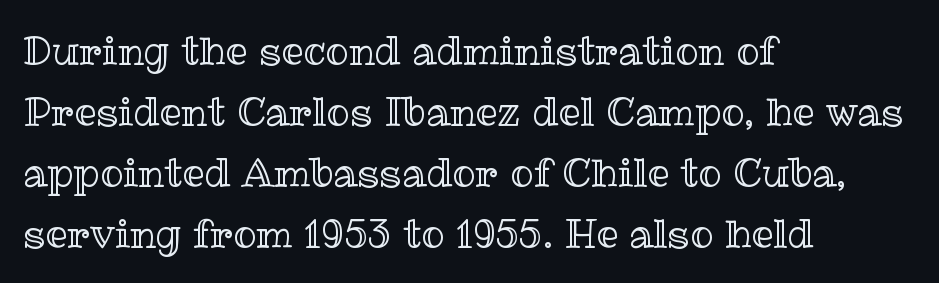
The image shows 39 px text type, upright; set left-aligned, normal line spacing (1.56x), normal letter spacing, not underlined; a medium x-height.
